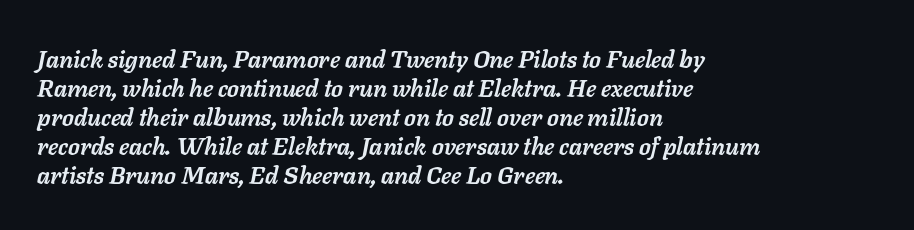
The image shows 24 px bold type, italic (leaning right); set left-aligned, line spacing 1.21x, normal letter spacing, not underlined.
